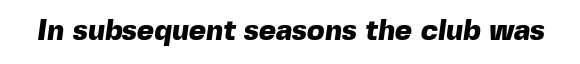
The image shows 29 px heavy sans-serif type; set normal letter spacing, not underlined; a medium x-height.
